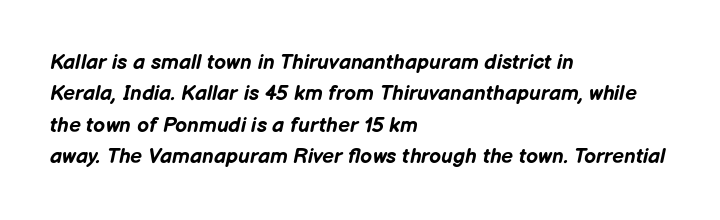
{"italic": "yes", "lean": "right", "slant_degrees": 12, "bold": "yes", "underline": "no", "align": "left", "line_spacing": "normal", "line_spacing_ratio": 1.49, "letter_spacing": "normal", "letter_spacing_em": 0.0, "glyph_px": 21}
